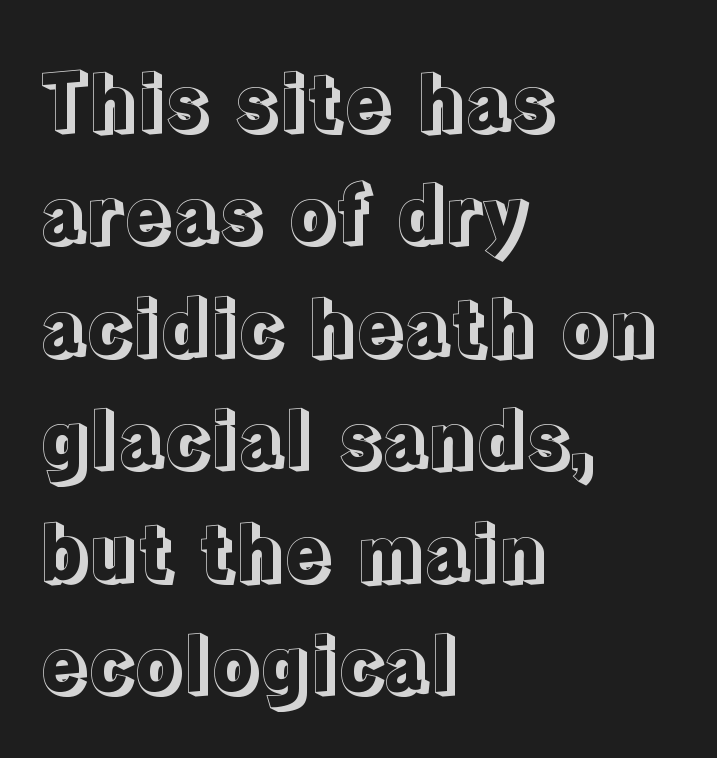
Q: Is the text italic (slanted)? A: No, it is upright.
Q: Is the text underlined? A: No.
Q: How is the paragraph aligned? A: Left-aligned.
Q: Is the spacing between letters normal or unusually wide? A: Normal.
Q: Is the spacing between lines tight, normal or loose? A: Normal.
Q: Width (condensed, normal, or wide)? A: Normal.
Q: x-height? A: Medium.
Q: Monospaced? A: No.
